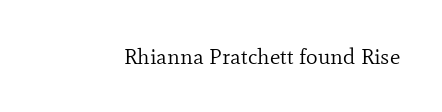
The image shows 22 px text type, upright; set normal letter spacing, not underlined.
